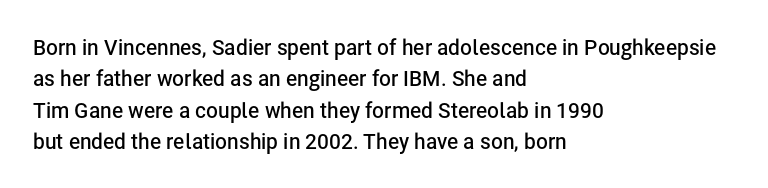
The image shows 21 px text type, upright; set left-aligned, normal line spacing (1.49x), normal letter spacing, not underlined.
